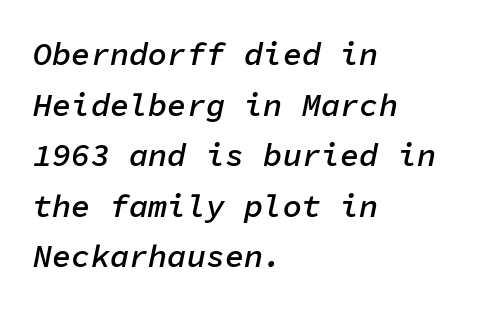
{"italic": "yes", "lean": "right", "slant_degrees": 11, "bold": "semi", "weight": "semibold", "width": "normal", "stroke_contrast": "low", "x_height": "medium", "monospaced": "yes", "underline": "no", "align": "left", "line_spacing": "normal", "line_spacing_ratio": 1.58, "letter_spacing": "normal", "letter_spacing_em": 0.0, "glyph_px": 32}
